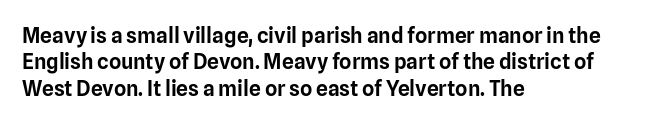
Q: Is the text italic (slanted)? A: No, it is upright.
Q: Is the text underlined? A: No.
Q: How is the paragraph aligned? A: Left-aligned.
Q: Is the spacing between letters normal or unusually wide? A: Normal.
Q: Is the spacing between lines tight, normal or loose? A: Normal.
